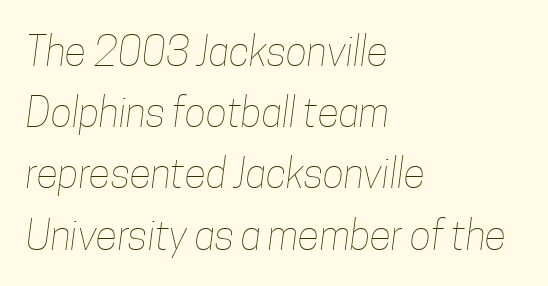
{"bold": "no", "weight": "thin", "width": "condensed", "stroke_contrast": "low", "x_height": "medium", "monospaced": "no", "underline": "no", "align": "left", "line_spacing": "normal", "line_spacing_ratio": 1.53, "letter_spacing": "normal", "letter_spacing_em": 0.0, "glyph_px": 40}
